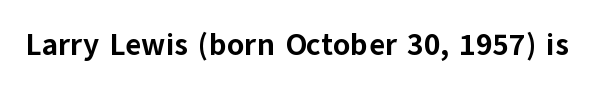
Q: Is the text bold? A: Yes.
Q: Is the text italic (slanted)? A: No, it is upright.
Q: Is the typeface a serif or a sans-serif typeface? A: Sans-serif.
Q: Is the text underlined? A: No.
Q: Is the spacing between letters normal or unusually wide? A: Normal.
Q: Width (condensed, normal, or wide)? A: Normal.
Q: Stroke contrast? A: Low.
Q: x-height? A: Medium.
Q: Monospaced? A: No.
